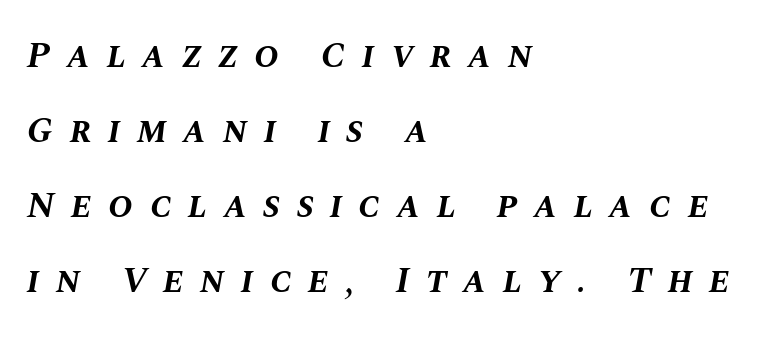
Q: Is the text bold? A: Yes.
Q: Is the text italic (slanted)? A: Yes, it leans right by about 10 degrees.
Q: Is the text underlined? A: No.
Q: How is the paragraph aligned? A: Left-aligned.
Q: Is the spacing between letters normal or unusually wide? A: Unusually wide.
Q: Is the spacing between lines tight, normal or loose? A: Loose.
Q: Width (condensed, normal, or wide)? A: Normal.
Q: Stroke contrast? A: Medium.
Q: x-height? A: Large.
Q: Monospaced? A: No.
